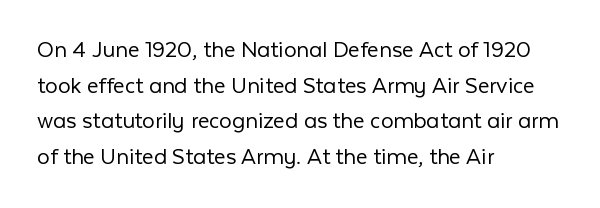
The image shows 25 px text type, upright; set left-aligned, normal line spacing (1.43x), normal letter spacing, not underlined.
